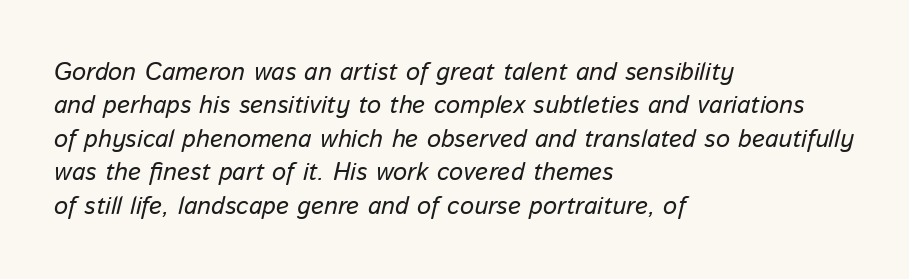
Horizontal bands of white between lines are of average thickness. The type is set solid horizontally, with unmodified tracking. The text block is weighted toward the left margin, trailing off unevenly rightward. Observe the lean: these are italic letterforms. The baseline area is clear.
